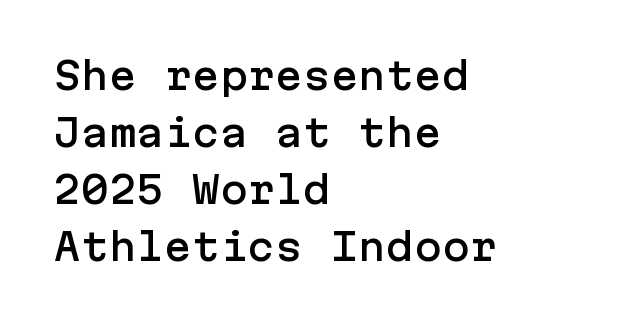
No word sits above an underline. A student would call this left alignment; a typographer would say flush left, rag right. There is no visible air inserted between adjacent glyphs. Summary of vertical rhythm: regular, with standard interline spacing. If you drew a line through each stem, it would be perfectly vertical. I'd call this a sans setting — the letters go barefoot.
